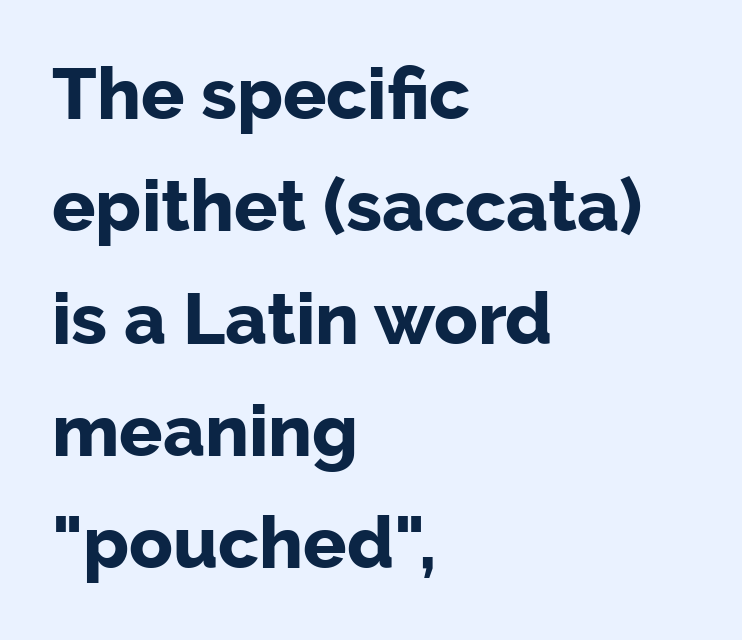
The line-height multiplier appears to be the usual default. Thick stems and heavy bowls — unmistakably bold. The rendering uses natural spacing where letterforms have individual widths. Visually the block forms a straight wall on the left and a jagged coastline on the right. The foot of each line stays bare and open. How are the letters spaced? Ordinarily, with no added tracking.
